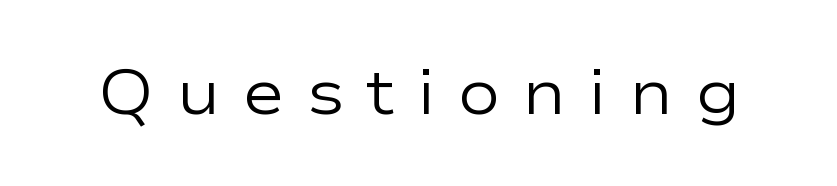
{"serif": "no", "italic": "no", "bold": "no", "weight": "regular", "width": "wide", "stroke_contrast": "low", "x_height": "medium", "monospaced": "no", "underline": "no", "letter_spacing": "wide", "letter_spacing_em": 0.34, "glyph_px": 64}
